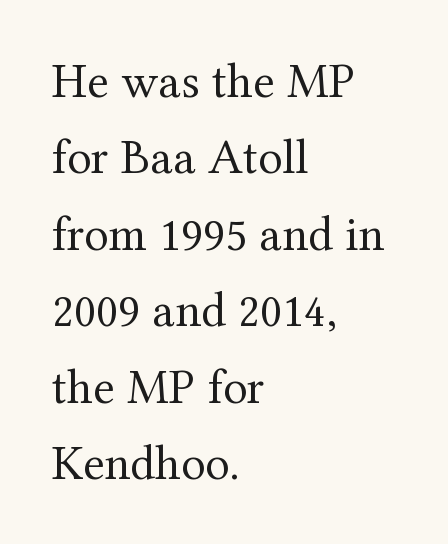
{"serif": "yes", "italic": "no", "bold": "no", "weight": "regular", "width": "normal", "stroke_contrast": "medium", "x_height": "medium", "monospaced": "no", "underline": "no", "align": "left", "line_spacing": "normal", "line_spacing_ratio": 1.53, "letter_spacing": "normal", "letter_spacing_em": 0.0, "glyph_px": 50}
